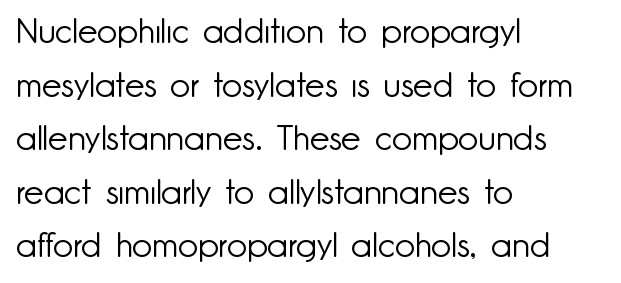
The image shows 35 px light sans-serif type, upright; set left-aligned, normal line spacing (1.53x), normal letter spacing, not underlined; low stroke contrast and a small x-height.
